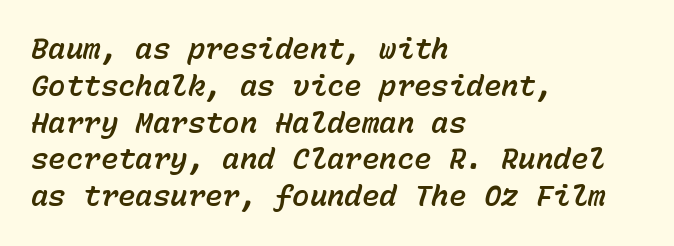
The image shows 29 px text type, italic (leaning right), monospaced; set left-aligned, normal line spacing (1.27x), normal letter spacing, not underlined; low stroke contrast and a medium x-height.
